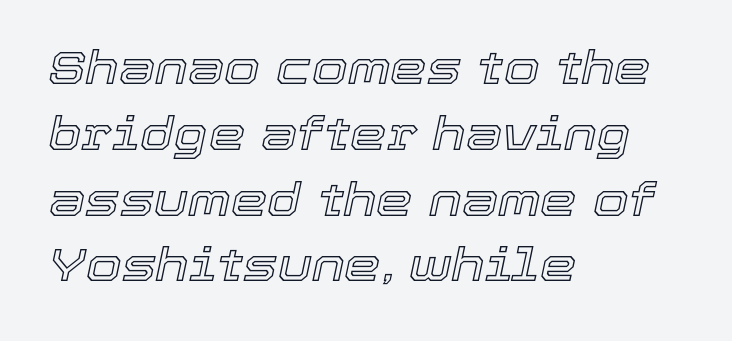
The image shows 46 px text type, italic (leaning right); set left-aligned, normal line spacing (1.43x), normal letter spacing, not underlined; a medium x-height.
